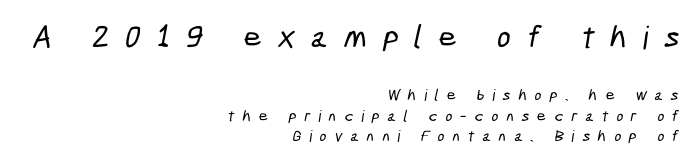
Letter spacing: wide. Think of a printed novel: that variable character pitch is what you see here. A bare baseline throughout the passage. Does the leading feel generous? No, just average. Reading down the block, your eye finds every line finishing at a fixed right position. Between these two stacked blocks, the higher one wins on size.
